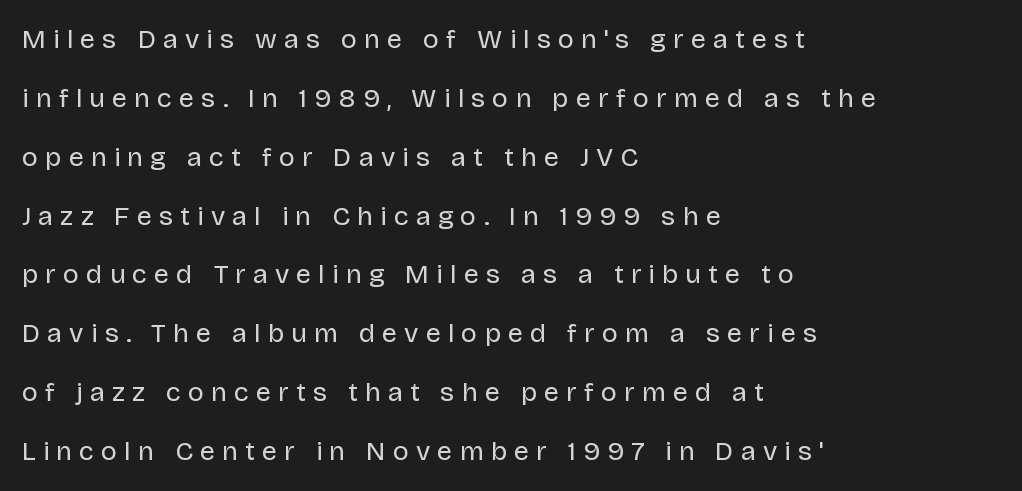
{"italic": "no", "bold": "no", "underline": "no", "align": "left", "line_spacing": "loose", "line_spacing_ratio": 2.18, "letter_spacing": "wide", "letter_spacing_em": 0.26, "glyph_px": 27}
